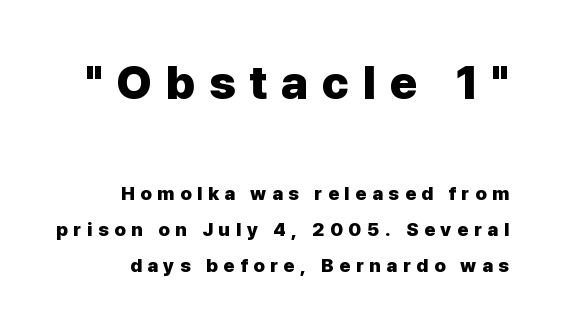
The image shows 47 px heavy sans-serif type, upright; set loose line spacing (1.9x), unusually wide letter spacing (+0.29 em), not underlined; the first (top) block is 2.47x larger; low stroke contrast and a medium x-height.
